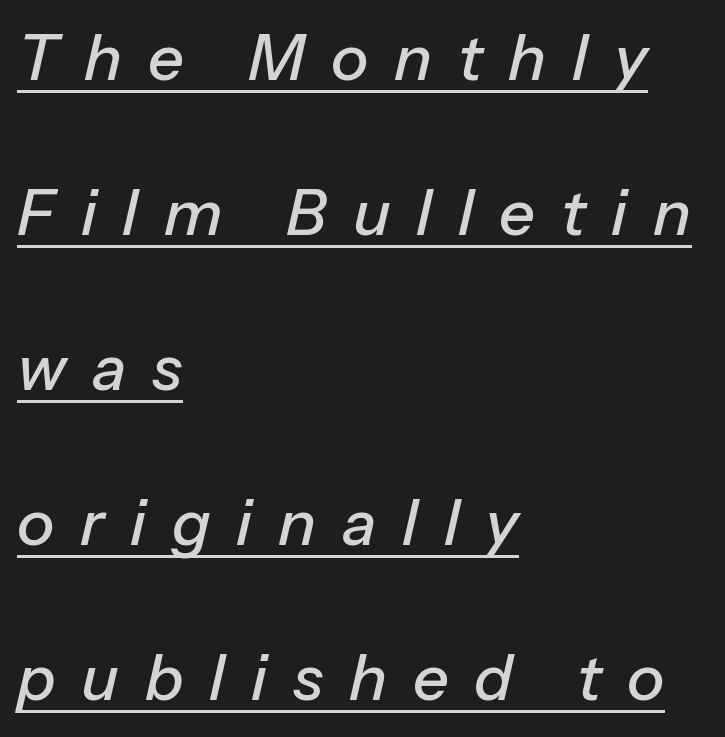
{"italic": "yes", "lean": "right", "slant_degrees": 13, "width": "normal", "stroke_contrast": "low", "x_height": "medium", "monospaced": "no", "underline": "yes", "align": "left", "line_spacing": "loose", "line_spacing_ratio": 2.46, "letter_spacing": "wide", "letter_spacing_em": 0.41, "glyph_px": 63}
